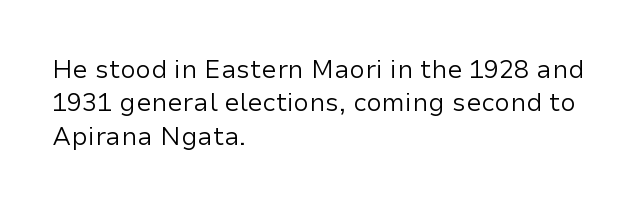
The image shows 25 px text type, upright; set left-aligned, normal line spacing (1.34x), normal letter spacing, not underlined.
